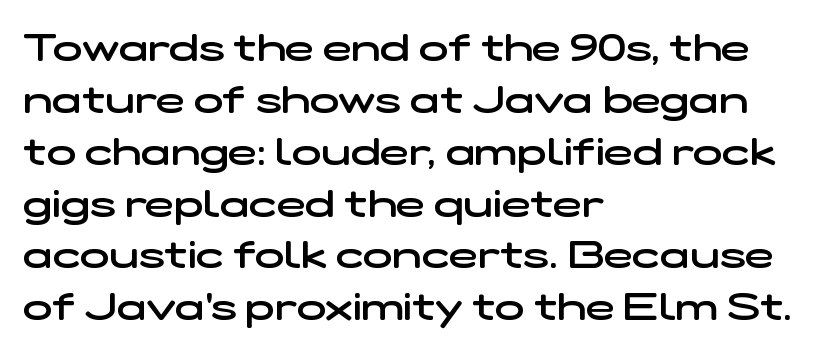
The image shows 39 px semibold, wide sans-serif type; set left-aligned, normal line spacing (1.33x), normal letter spacing, not underlined; low stroke contrast and a medium x-height.
